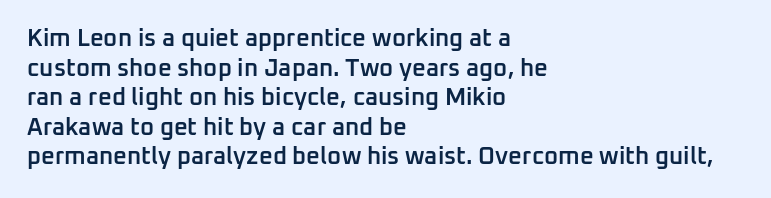
The image shows 24 px text type, upright; set left-aligned, line spacing 1.23x, normal letter spacing, not underlined.
